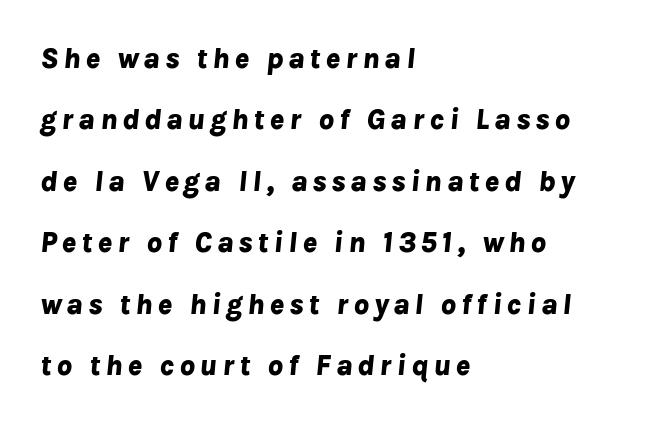
The image shows 30 px bold type, italic (leaning right); set left-aligned, loose line spacing (2.05x), not underlined; low stroke contrast and a medium x-height.
